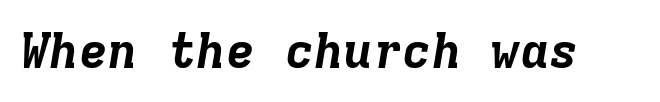
Honestly, there is no underline to notice here at all. Is this a fixed-width face? Yes — each glyph sits in an identical cell. The lettering tilts uniformly, giving the passage an italic look. The horizontal fit of the characters is conventional and even.
